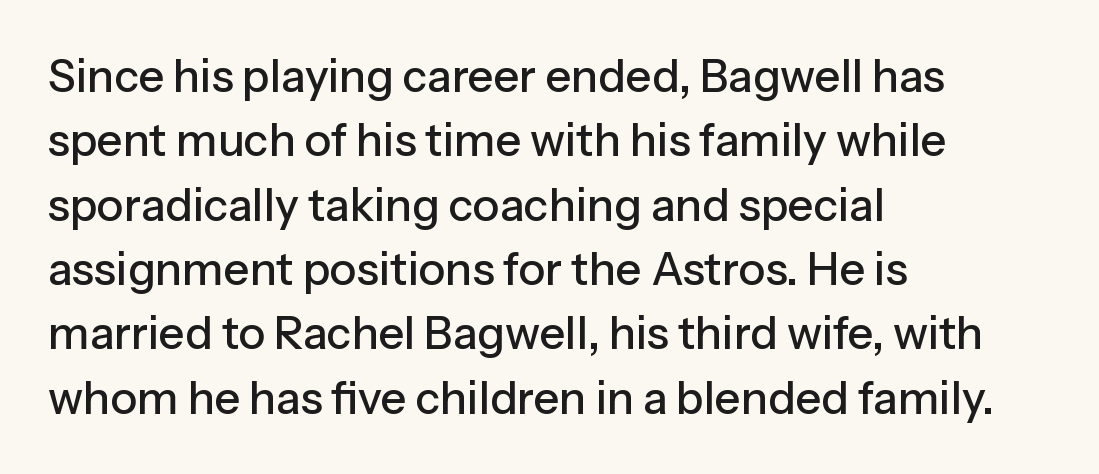
Here the designer chose a conventional face with non-uniform glyph widths. Line spacing here is normal. Check where the strokes stop: nothing finishes them off — pure sans. The tracking reads as untouched default to a designer's eye. This is the regular roman posture of the typeface.
